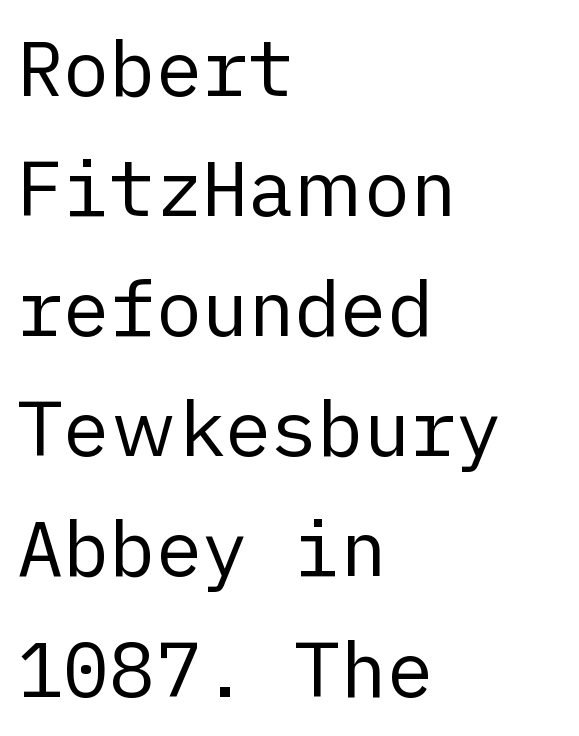
The image shows 77 px regular-weight sans-serif type, upright; set left-aligned, normal line spacing (1.56x), normal letter spacing, not underlined; low stroke contrast and a medium x-height.
